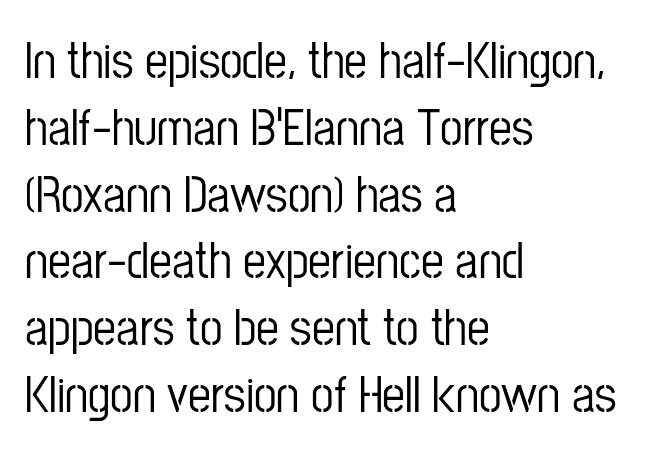
{"serif": "no", "italic": "no", "width": "condensed", "stroke_contrast": "low", "x_height": "medium", "monospaced": "no", "underline": "no", "align": "left", "line_spacing": "normal", "line_spacing_ratio": 1.31, "letter_spacing": "normal", "letter_spacing_em": 0.0, "glyph_px": 51}
